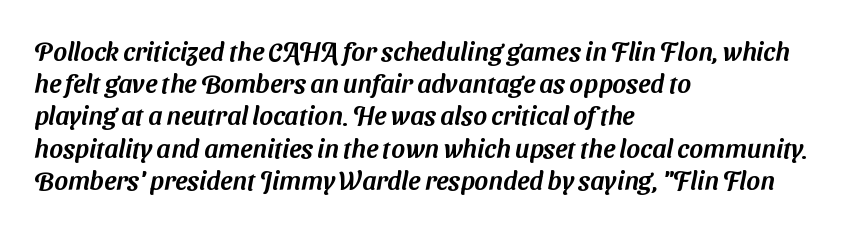
{"underline": "no", "align": "left", "line_spacing_ratio": 1.24, "letter_spacing": "normal", "letter_spacing_em": 0.0, "glyph_px": 26}
